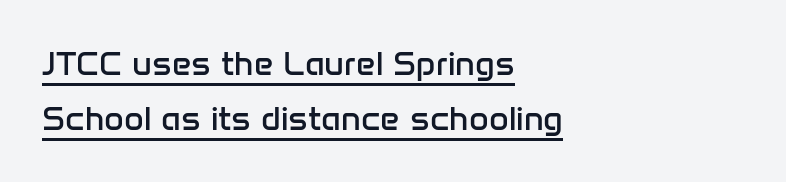
The image shows 34 px regular-weight sans-serif type, upright; set left-aligned, normal line spacing (1.62x), normal letter spacing, underlined; low stroke contrast and a medium x-height.
